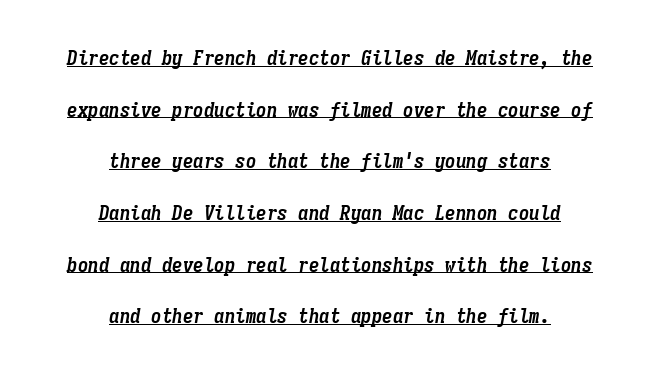
The image shows 21 px bold type, italic (leaning right); set centered, loose line spacing (2.46x), normal letter spacing, underlined.
